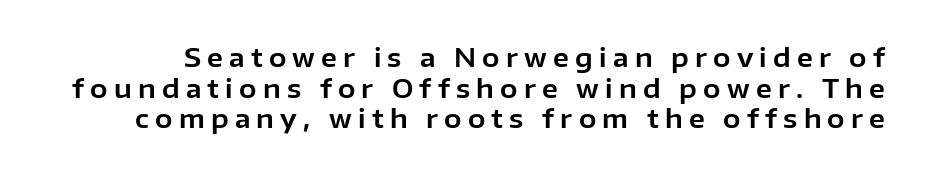
The image shows 26 px text type, upright; set line spacing 1.18x, unusually wide letter spacing (+0.24 em), not underlined.
